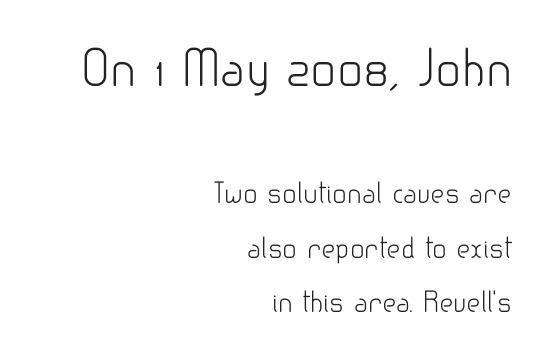
You can tell from the bare stems that sans-serif type was used. No extra tracking has been applied to these lines. The emphasis by scale lands on block number one, above. The text block is weighted toward the right margin, trailing off unevenly leftward. Stem width sits at or under what a default text font uses.
